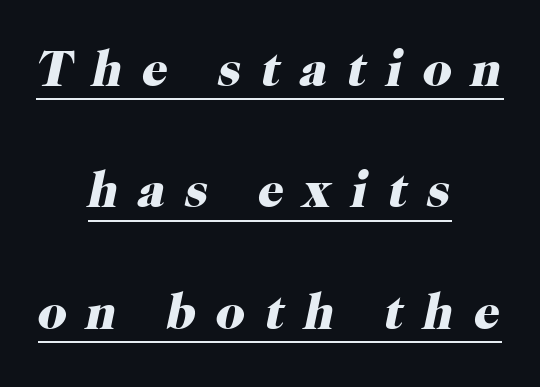
{"serif": "yes", "italic": "yes", "lean": "right", "slant_degrees": 12, "bold": "yes", "weight": "heavy", "width": "normal", "stroke_contrast": "high", "x_height": "medium", "monospaced": "no", "underline": "yes", "align": "center", "line_spacing": "loose", "line_spacing_ratio": 2.38, "letter_spacing": "wide", "letter_spacing_em": 0.38, "glyph_px": 51}
